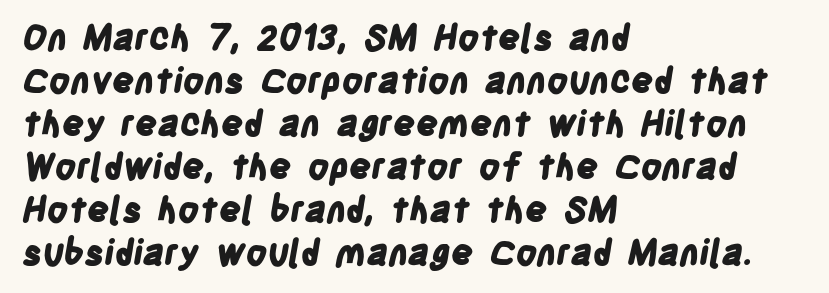
{"serif": "no", "bold": "yes", "weight": "bold", "width": "condensed", "stroke_contrast": "low", "x_height": "large", "monospaced": "no", "underline": "no", "align": "left", "line_spacing_ratio": 1.23, "letter_spacing": "normal", "letter_spacing_em": 0.0, "glyph_px": 35}
